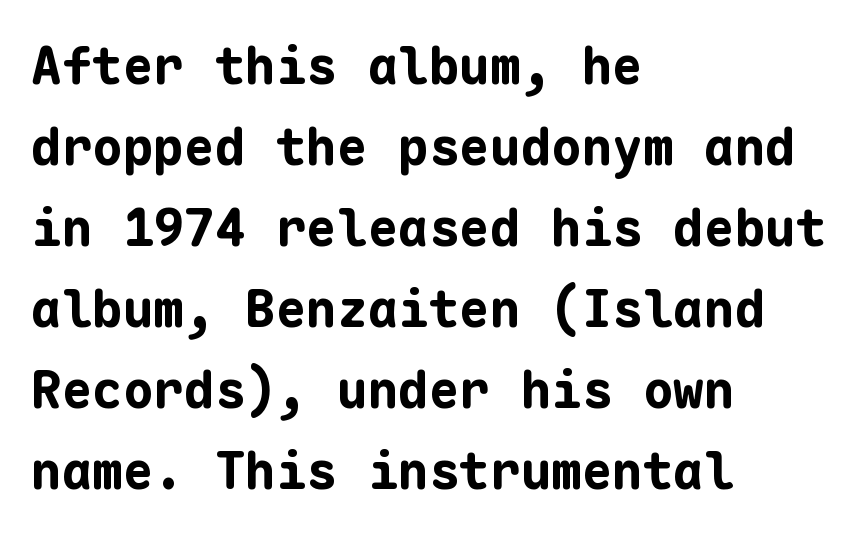
The image shows 51 px bold sans-serif type, upright, monospaced; set left-aligned, normal line spacing (1.59x), normal letter spacing, not underlined; low stroke contrast and a medium x-height.
